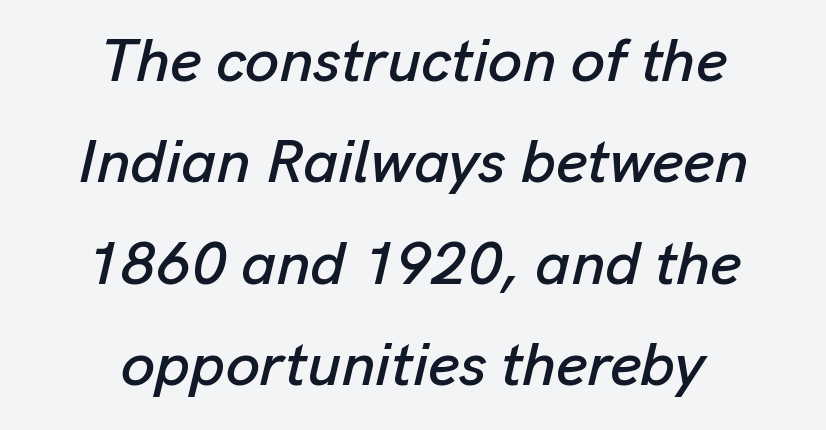
Unmarked baselines from the first word to the last. Vertical spacing — default. The passage shown leans; its letterforms are oblique. Look at the tracking — it's just the regular setting, nothing added. The rendering uses natural spacing where letterforms have individual widths.
